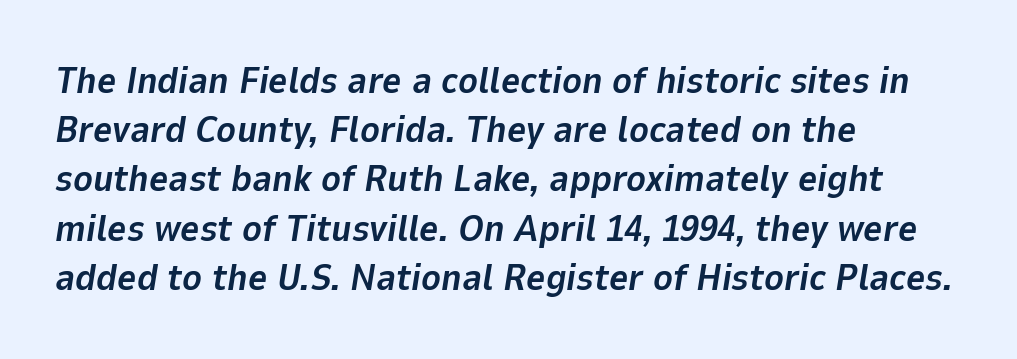
The image shows 37 px bold type, italic (leaning right); set left-aligned, normal line spacing (1.33x), normal letter spacing, not underlined; low stroke contrast and a medium x-height.
